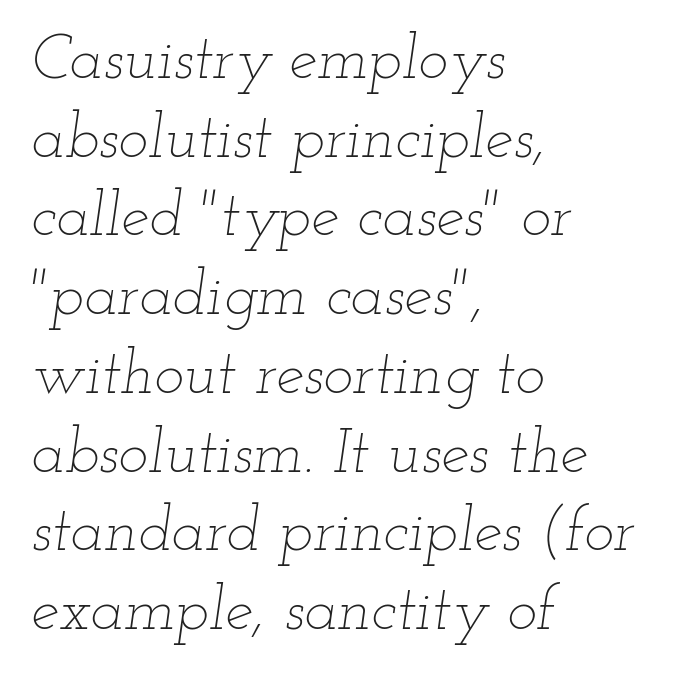
A bare baseline throughout the passage. Honestly, the letter spacing is just normal — you wouldn't notice it. This block has exactly the height ordinary leading produces. A typesetter would call this proportional, since set widths differ per character. Every row of glyphs begins at an identical x-position on the left. The face looks like a standard text weight, possibly lighter.
